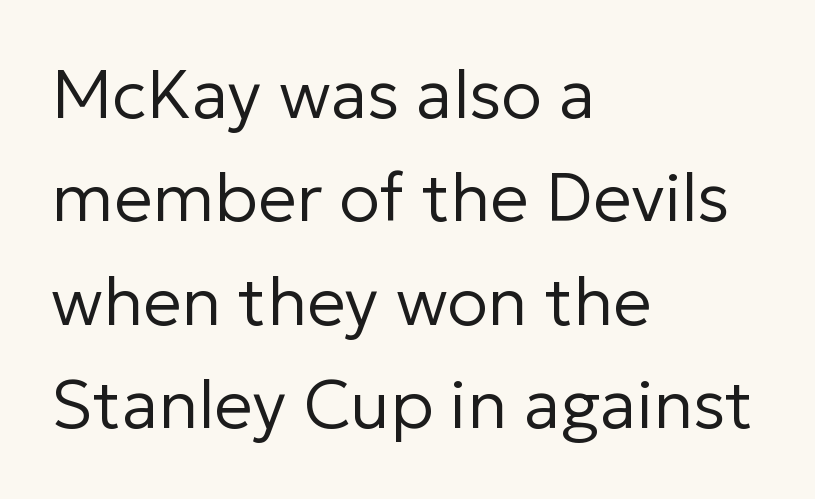
{"serif": "no", "italic": "no", "bold": "no", "weight": "regular", "width": "normal", "stroke_contrast": "low", "x_height": "medium", "monospaced": "no", "underline": "no", "align": "left", "line_spacing": "normal", "line_spacing_ratio": 1.52, "letter_spacing": "normal", "letter_spacing_em": 0.0, "glyph_px": 68}
